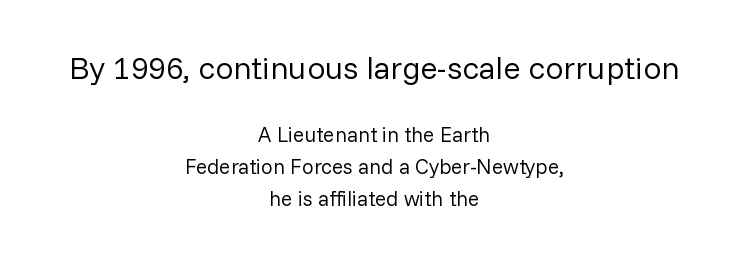
Underlining? Definitely not there. Size contrast runs from large at the top to small at the bottom. You could not count columns in this text — the font is proportionally spaced. The font's upright variant was chosen for this text. Visually the block forms a symmetrical silhouette, jagged on both flanks. There is no visible air inserted between adjacent glyphs.
